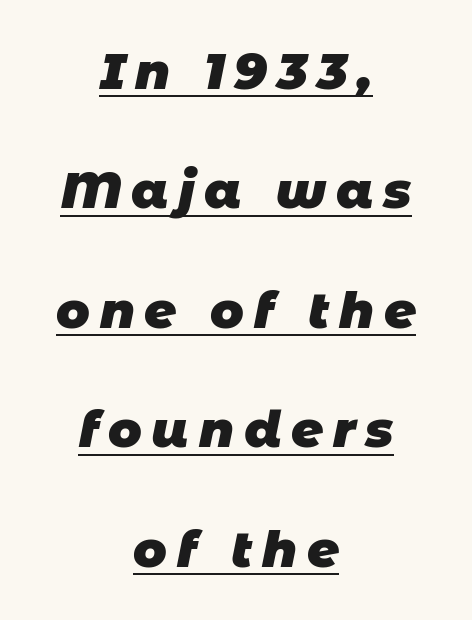
Q: Is the text bold? A: Yes.
Q: Is the typeface a serif or a sans-serif typeface? A: Sans-serif.
Q: Is the text underlined? A: Yes.
Q: How is the paragraph aligned? A: Centered.
Q: Is the spacing between lines tight, normal or loose? A: Loose.
Q: Width (condensed, normal, or wide)? A: Normal.
Q: Stroke contrast? A: Low.
Q: x-height? A: Large.
Q: Monospaced? A: No.
